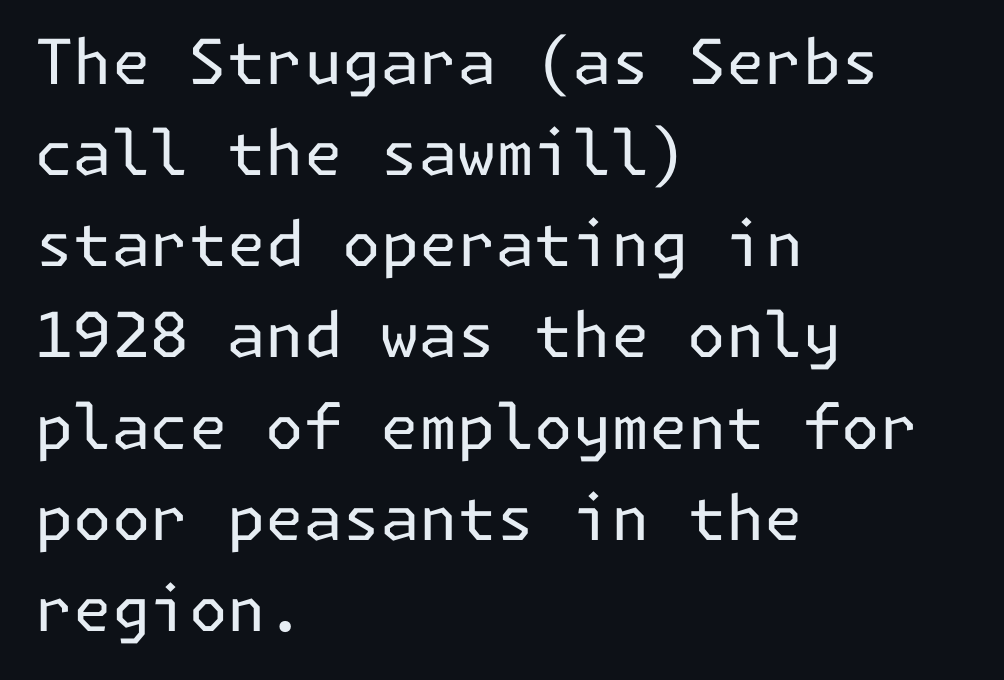
Q: Is the text bold? A: No.
Q: Is the text italic (slanted)? A: No, it is upright.
Q: Is the typeface a serif or a sans-serif typeface? A: Sans-serif.
Q: Is the text underlined? A: No.
Q: How is the paragraph aligned? A: Left-aligned.
Q: Is the spacing between letters normal or unusually wide? A: Normal.
Q: Is the spacing between lines tight, normal or loose? A: Normal.
Q: Width (condensed, normal, or wide)? A: Normal.
Q: Stroke contrast? A: Low.
Q: x-height? A: Medium.
